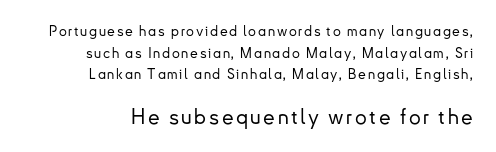
{"italic": "no", "underline": "no", "line_spacing": "normal", "line_spacing_ratio": 1.55, "larger_block": "second", "size_ratio": 1.5, "glyph_px": 21}
